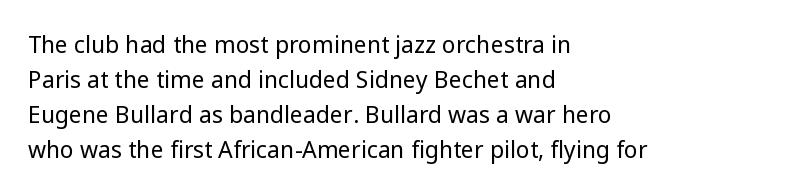
Weight: not bold — regular or lighter. The typesetter chose a ragged-right arrangement here. Each new line begins a customary step beneath the previous one. You could call the tracking neutral — neither tight nor loose. Only glyphs here, with clear space below each row. You can tell it's not italic because the verticals are truly vertical.
